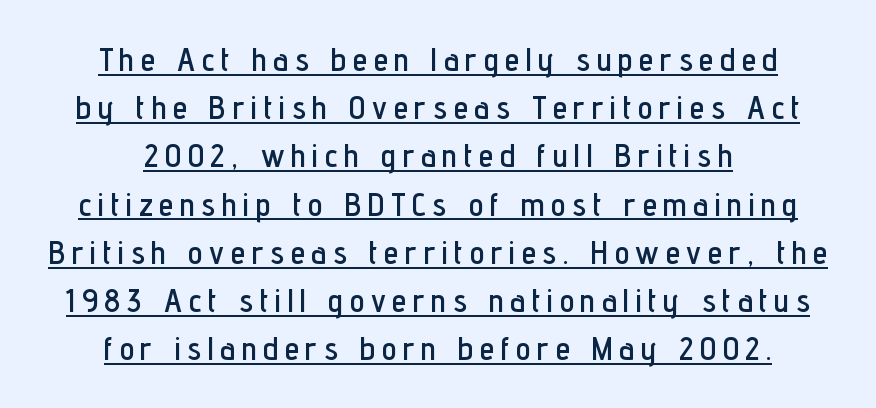
The image shows 33 px condensed sans-serif type, upright; set centered, normal line spacing (1.46x), unusually wide letter spacing (+0.2 em), underlined; low stroke contrast and a medium x-height.
